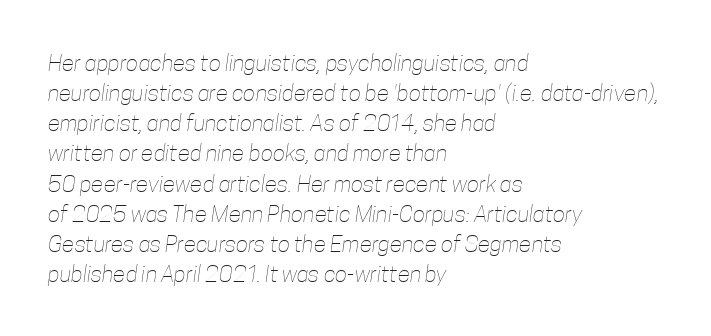
{"bold": "no", "underline": "no", "align": "left", "line_spacing": "normal", "line_spacing_ratio": 1.31, "letter_spacing": "normal", "letter_spacing_em": 0.0, "glyph_px": 23}
